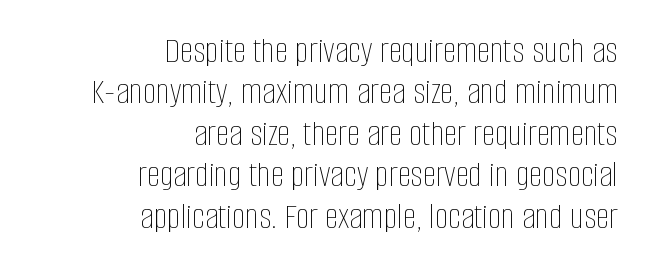
The image shows 38 px thin, condensed type, upright; set right-aligned, tight line spacing (1.09x), normal letter spacing, not underlined; low stroke contrast and a large x-height.
